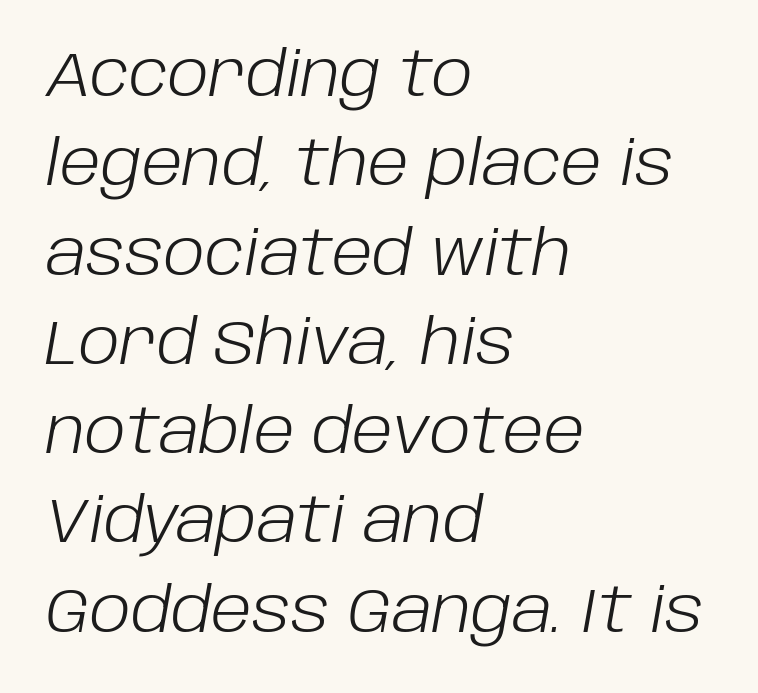
{"italic": "yes", "lean": "right", "slant_degrees": 10, "bold": "no", "weight": "light", "width": "normal", "stroke_contrast": "low", "x_height": "large", "monospaced": "no", "underline": "no", "align": "left", "line_spacing": "normal", "line_spacing_ratio": 1.44, "letter_spacing": "normal", "letter_spacing_em": 0.0, "glyph_px": 62}
